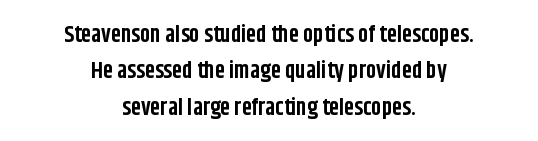
Nobody touched the tracking dial on this one. Style check: upright. These lines stack symmetrically, like a column narrowing and widening about its center. Pretty heavy lettering here — definitely bold. Only glyphs here, with clear space below each row. Honestly, the row spacing looks completely unremarkable.
